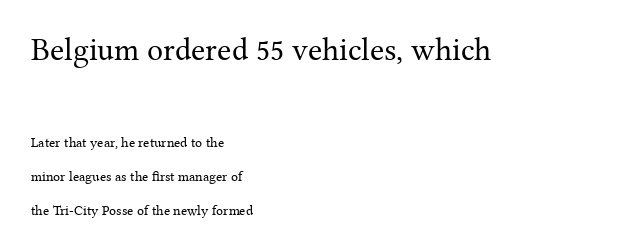
{"serif": "yes", "italic": "no", "bold": "no", "weight": "regular", "width": "normal", "stroke_contrast": "medium", "x_height": "medium", "monospaced": "no", "underline": "no", "align": "left", "line_spacing": "loose", "line_spacing_ratio": 2.42, "letter_spacing": "normal", "letter_spacing_em": 0.0, "larger_block": "first", "size_ratio": 2.29, "glyph_px": 32}
